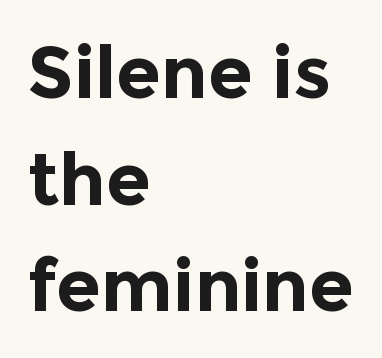
Regarding serifs, this sample does without them. The font's upright variant was chosen for this text. A typesetter would call this proportional, since set widths differ per character. Horizontal alignment here is leftward, the default for most running prose. Every letter is thick-stroked: bold, no question. Does extra space separate the letters? No, they use regular spacing.
